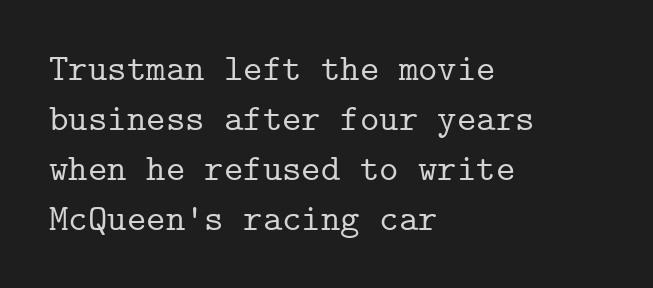
Q: Is the text italic (slanted)? A: No, it is upright.
Q: Is the typeface a serif or a sans-serif typeface? A: Serif.
Q: Is the text underlined? A: No.
Q: How is the paragraph aligned? A: Left-aligned.
Q: Is the spacing between letters normal or unusually wide? A: Normal.
Q: Is the spacing between lines tight, normal or loose? A: Normal.
Q: Width (condensed, normal, or wide)? A: Normal.
Q: Stroke contrast? A: Low.
Q: x-height? A: Medium.
Q: Monospaced? A: Yes.
